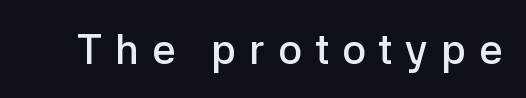
{"serif": "no", "italic": "no", "bold": "semi", "weight": "semibold", "width": "normal", "stroke_contrast": "low", "x_height": "medium", "monospaced": "no", "underline": "no", "letter_spacing": "wide", "letter_spacing_em": 0.32, "glyph_px": 41}
